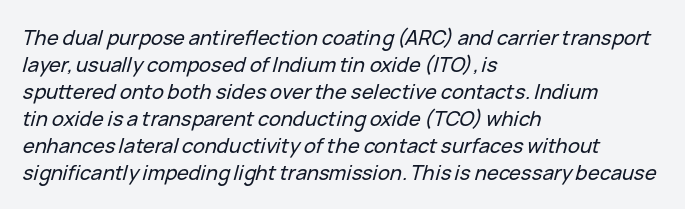
The letters are slanted; this is an italic face. Rows of type keep a routine distance in the vertical direction. Letter spacing: default. Just letters on the line, the space beneath them empty.
